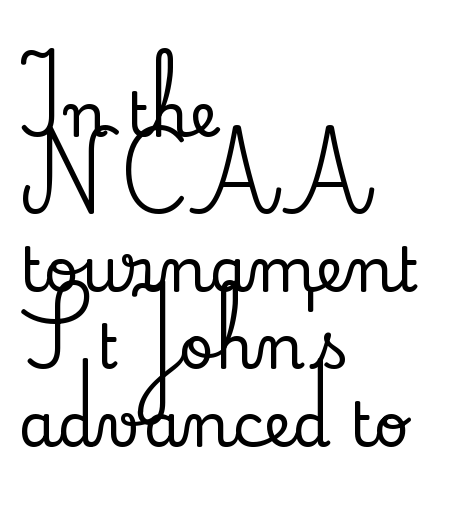
{"serif": "yes", "italic": "no", "width": "normal", "stroke_contrast": "low", "x_height": "small", "monospaced": "no", "underline": "no", "align": "left", "line_spacing": "normal", "line_spacing_ratio": 1.27, "letter_spacing": "normal", "letter_spacing_em": 0.0, "glyph_px": 61}
